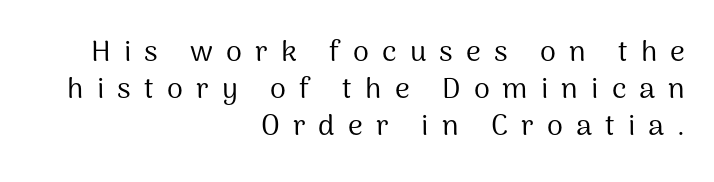
Q: Is the text bold? A: No.
Q: Is the text italic (slanted)? A: No, it is upright.
Q: Is the typeface a serif or a sans-serif typeface? A: Sans-serif.
Q: Is the text underlined? A: No.
Q: How is the paragraph aligned? A: Right-aligned.
Q: Is the spacing between letters normal or unusually wide? A: Unusually wide.
Q: Is the spacing between lines tight, normal or loose? A: Normal.
Q: Width (condensed, normal, or wide)? A: Normal.
Q: Stroke contrast? A: Medium.
Q: x-height? A: Medium.
Q: Monospaced? A: No.
